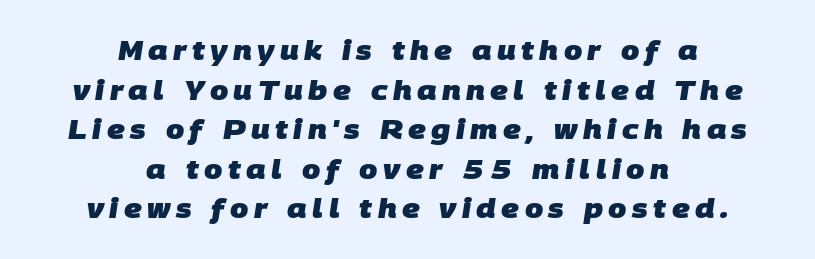
Q: Is the text bold? A: Yes.
Q: Is the text underlined? A: No.
Q: How is the paragraph aligned? A: Centered.
Q: Is the spacing between letters normal or unusually wide? A: Unusually wide.
Q: Is the spacing between lines tight, normal or loose? A: Normal.
